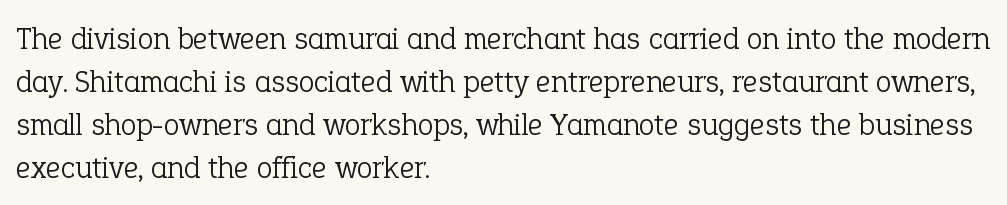
{"serif": "yes", "italic": "no", "bold": "no", "weight": "light", "width": "normal", "stroke_contrast": "low", "x_height": "medium", "monospaced": "no", "underline": "no", "align": "left", "line_spacing": "normal", "line_spacing_ratio": 1.34, "letter_spacing": "normal", "letter_spacing_em": 0.0, "glyph_px": 32}
